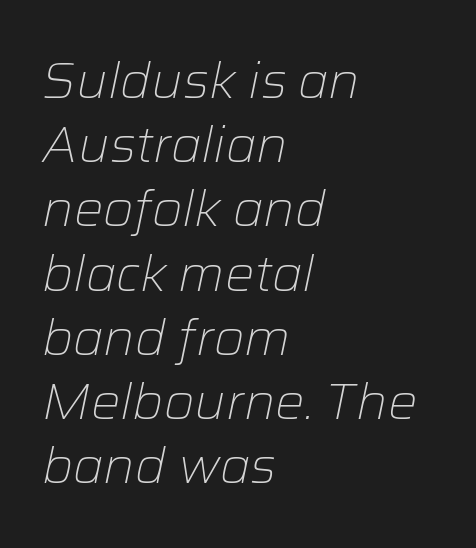
{"italic": "yes", "lean": "right", "slant_degrees": 12, "bold": "no", "weight": "light", "width": "normal", "stroke_contrast": "low", "x_height": "medium", "monospaced": "no", "underline": "no", "align": "left", "line_spacing": "normal", "line_spacing_ratio": 1.31, "letter_spacing": "normal", "letter_spacing_em": 0.0, "glyph_px": 49}
